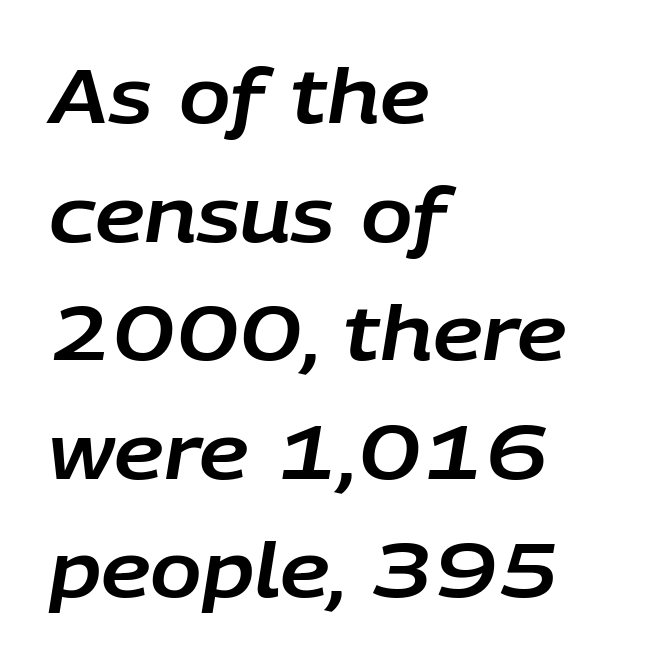
{"italic": "yes", "lean": "right", "slant_degrees": 9, "width": "normal", "stroke_contrast": "low", "x_height": "large", "monospaced": "no", "underline": "no", "align": "left", "line_spacing": "normal", "line_spacing_ratio": 1.56, "letter_spacing": "normal", "letter_spacing_em": 0.0, "glyph_px": 76}
